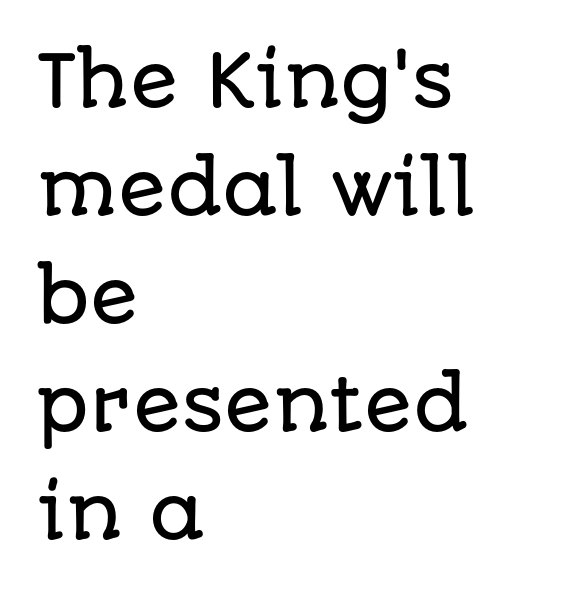
{"serif": "no", "italic": "no", "width": "normal", "stroke_contrast": "low", "x_height": "large", "monospaced": "no", "underline": "no", "align": "left", "line_spacing": "normal", "line_spacing_ratio": 1.52, "letter_spacing": "normal", "letter_spacing_em": 0.0, "glyph_px": 71}
